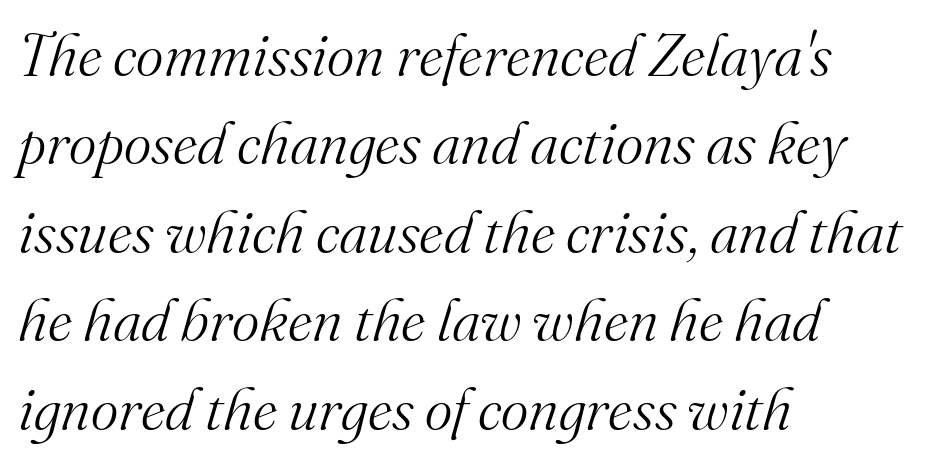
Yep, those are serifs on the letters. Horizontal bands of white between lines are of average thickness. Varying glyph widths throughout — classic text-font behaviour. Unbolded letterforms with no extra heft.
